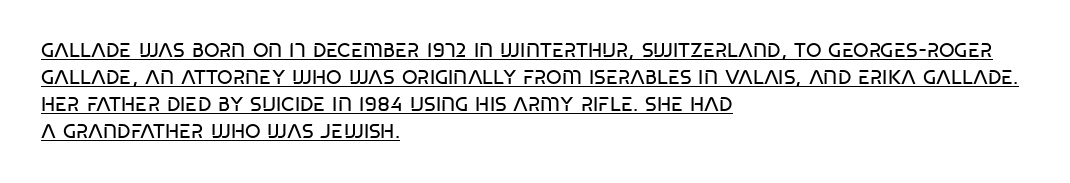
{"italic": "no", "bold": "no", "underline": "yes", "align": "left", "line_spacing": "normal", "line_spacing_ratio": 1.35, "letter_spacing": "normal", "letter_spacing_em": 0.0, "glyph_px": 20}
